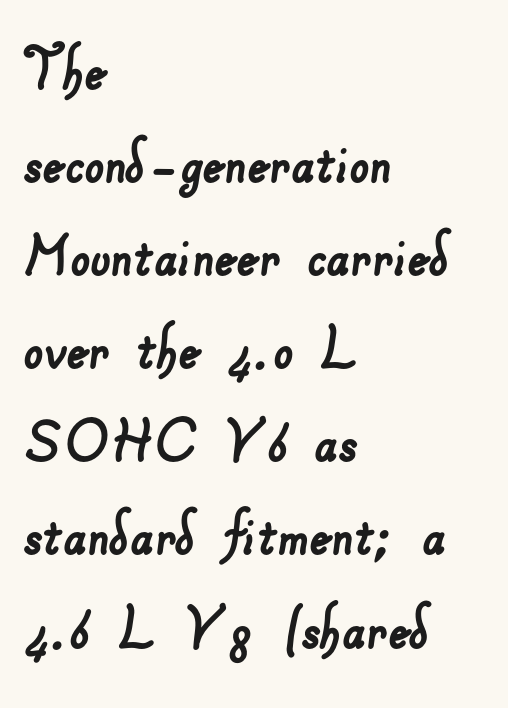
{"serif": "no", "width": "normal", "stroke_contrast": "low", "x_height": "small", "monospaced": "no", "underline": "no", "align": "left", "line_spacing": "normal", "line_spacing_ratio": 1.33, "letter_spacing": "normal", "letter_spacing_em": 0.0, "glyph_px": 70}
